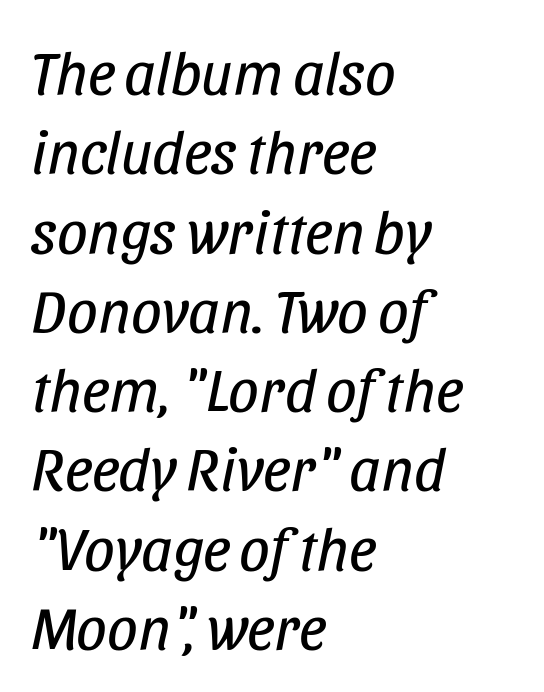
{"italic": "yes", "lean": "right", "slant_degrees": 11, "bold": "no", "weight": "regular", "width": "condensed", "stroke_contrast": "low", "x_height": "large", "monospaced": "no", "underline": "no", "align": "left", "line_spacing": "normal", "line_spacing_ratio": 1.3, "letter_spacing": "normal", "letter_spacing_em": 0.0, "glyph_px": 61}
